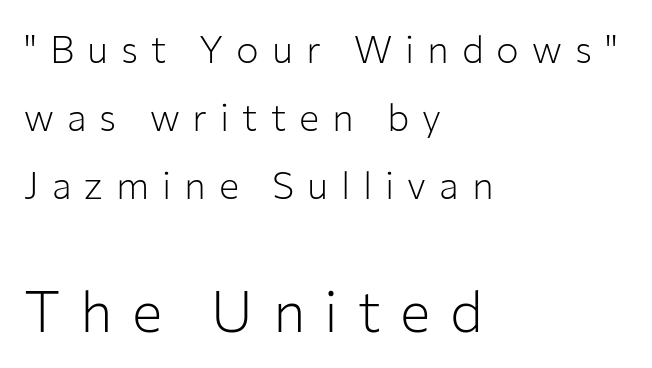
Vertical stems look standard width or narrower in stroke. It's the straight-up-and-down kind of type. The passage shown is typed in a proportional face where columns would drift. To sum up the face: it is a sans, with no serifs.
